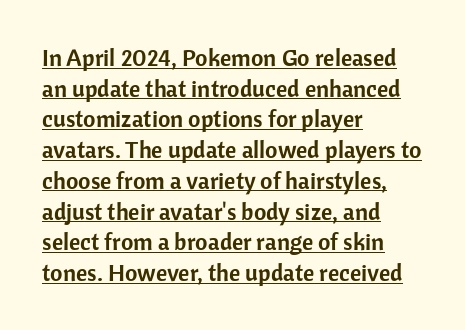
The rows are spaced the way most documents space them. The font's upright variant was chosen for this text. Line starts are locked; line ends wander. The line texture is even and compact thanks to regular tracking.
